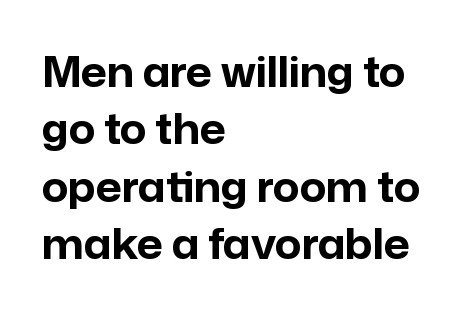
The image shows 41 px bold sans-serif type, upright; set left-aligned, normal line spacing (1.4x), normal letter spacing, not underlined; low stroke contrast and a medium x-height.
